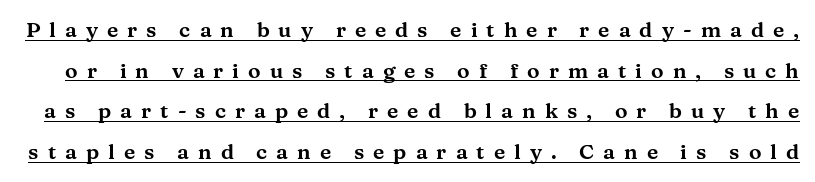
The image shows 21 px text type, upright; set loose line spacing (1.94x), unusually wide letter spacing (+0.43 em), underlined.
